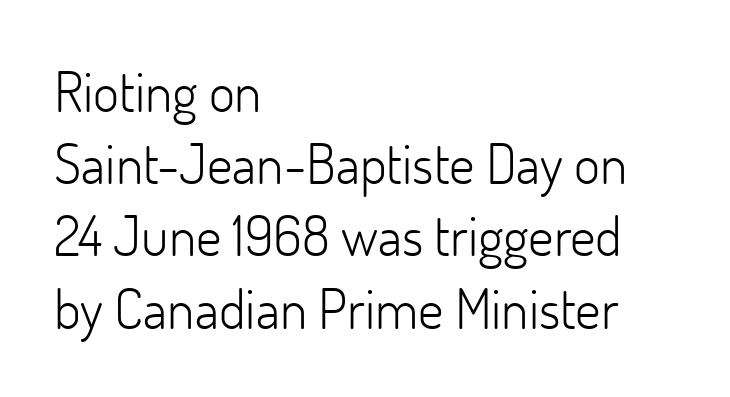
Q: Is the text bold? A: No.
Q: Is the text italic (slanted)? A: No, it is upright.
Q: Is the typeface a serif or a sans-serif typeface? A: Sans-serif.
Q: Is the text underlined? A: No.
Q: How is the paragraph aligned? A: Left-aligned.
Q: Is the spacing between letters normal or unusually wide? A: Normal.
Q: Is the spacing between lines tight, normal or loose? A: Normal.
Q: Width (condensed, normal, or wide)? A: Normal.
Q: Stroke contrast? A: Low.
Q: x-height? A: Small.
Q: Monospaced? A: No.
